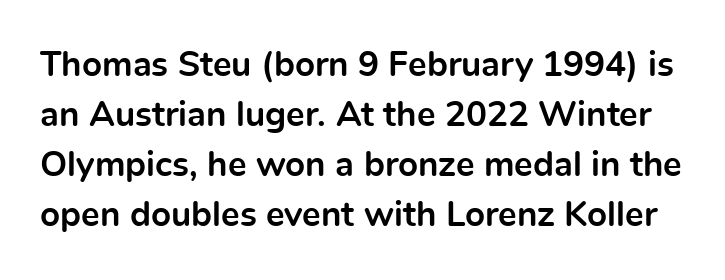
{"serif": "no", "italic": "no", "bold": "yes", "weight": "bold", "width": "normal", "x_height": "medium", "monospaced": "no", "underline": "no", "line_spacing": "normal", "line_spacing_ratio": 1.43, "letter_spacing": "normal", "letter_spacing_em": 0.0, "glyph_px": 35}
